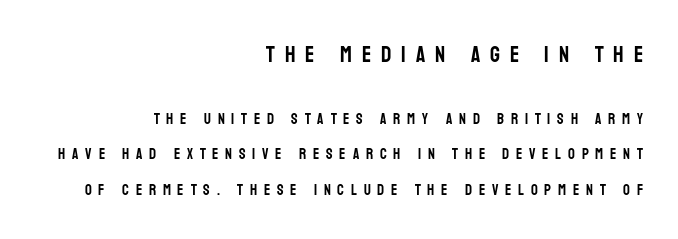
Q: Is the text italic (slanted)? A: No, it is upright.
Q: Is the text underlined? A: No.
Q: How is the paragraph aligned? A: Right-aligned.
Q: Is the spacing between letters normal or unusually wide? A: Unusually wide.
Q: Is the spacing between lines tight, normal or loose? A: Loose.
Q: Which block of text is set in a larger size, the first (top) or the second (bottom)? A: The first (top) one.
